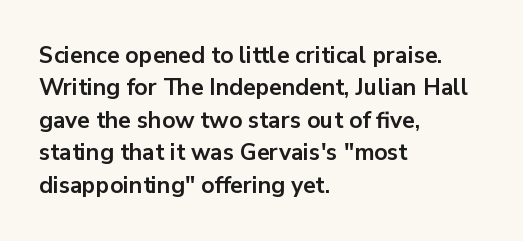
Q: Is the text bold? A: Yes.
Q: Is the text italic (slanted)? A: No, it is upright.
Q: Is the text underlined? A: No.
Q: How is the paragraph aligned? A: Left-aligned.
Q: Is the spacing between letters normal or unusually wide? A: Normal.
Q: Is the spacing between lines tight, normal or loose? A: Normal.
